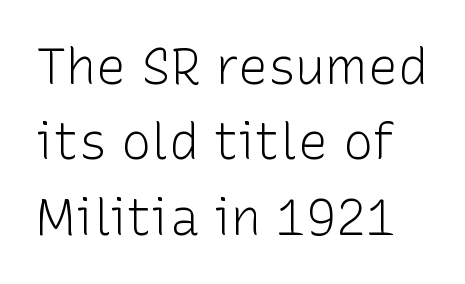
Here the designer chose a conventional face with non-uniform glyph widths. Leading: standard. The space directly below the letters is spotless. The glyphs in this specimen are sans serif.
